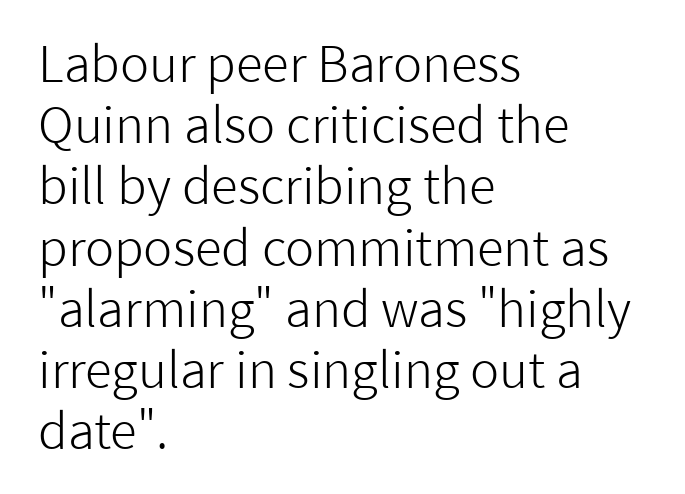
The image shows 49 px light sans-serif type, upright; set left-aligned, normal line spacing (1.25x), normal letter spacing, not underlined; low stroke contrast and a medium x-height.
